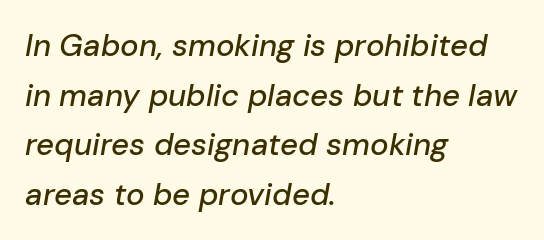
Is this a fixed-width face? No — the glyphs have proportional, varying widths. Emphasis-style slanted type is in use. Interline gaps are of average width in this sample. Is the letter spacing exaggerated? No — it looks like the ordinary default. Compared with a centered layout, this one pins lines to the left instead.
